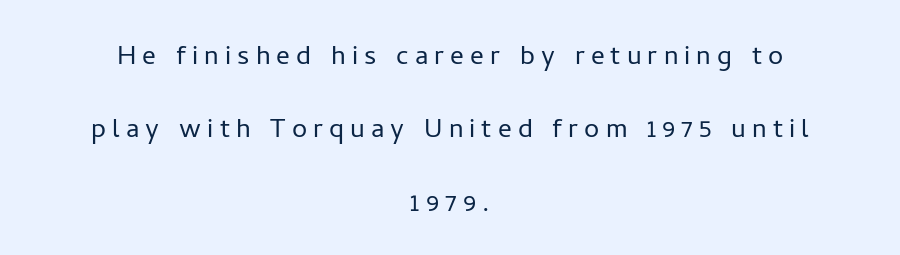
The image shows 34 px light sans-serif type, upright; set centered, loose line spacing (2.16x), not underlined; low stroke contrast and a medium x-height.
